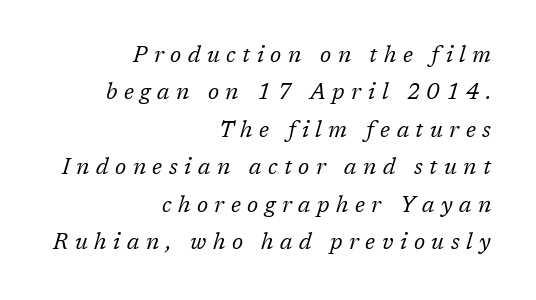
Caption: expanded tracking, letters set apart. This rendering features lettering with no underline. Italic? Definitely — the glyphs are oblique. No letter is thick-stroked: the sample isn't bold.
